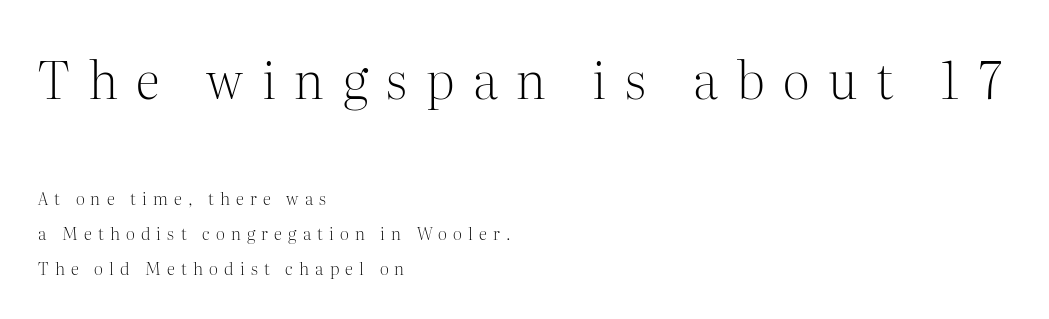
Is the stroke heavy? The answer is a plain regular-or-lighter. Varying glyph widths throughout — classic text-font behaviour. Serif or sans? Serif — the stroke terminals have little feet. A clean baseline with only descenders dipping below it.
